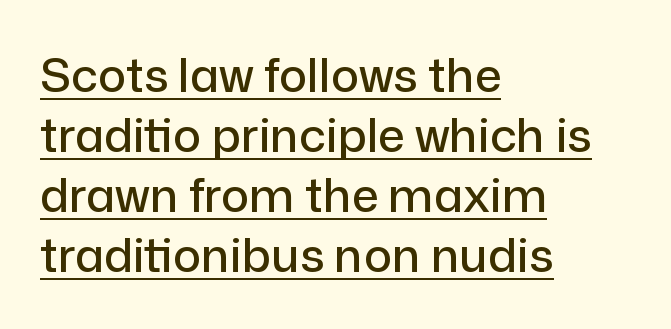
The image shows 47 px sans-serif type, upright; set left-aligned, normal line spacing (1.28x), normal letter spacing, underlined; low stroke contrast and a medium x-height.
